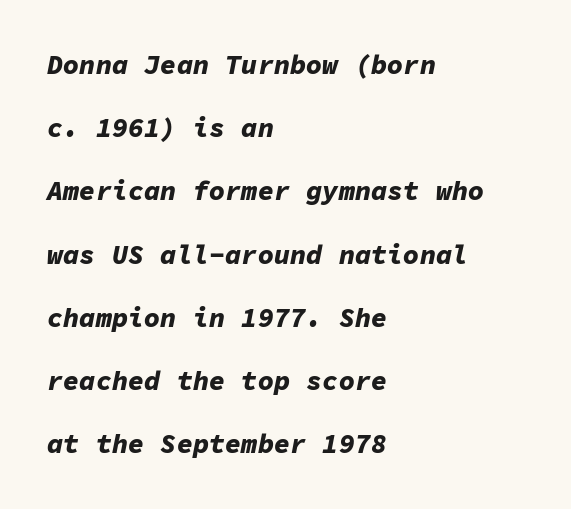
Q: Is the text bold? A: Yes.
Q: Is the text italic (slanted)? A: Yes, it leans right by about 11 degrees.
Q: Is the text underlined? A: No.
Q: How is the paragraph aligned? A: Left-aligned.
Q: Is the spacing between letters normal or unusually wide? A: Normal.
Q: Is the spacing between lines tight, normal or loose? A: Loose.
